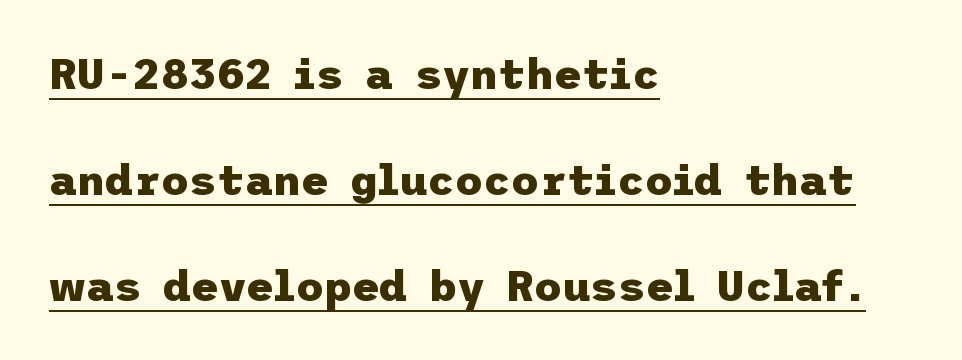
{"serif": "no", "italic": "no", "bold": "yes", "weight": "heavy", "width": "normal", "stroke_contrast": "low", "x_height": "medium", "underline": "yes", "align": "left", "line_spacing": "loose", "line_spacing_ratio": 2.46, "letter_spacing": "normal", "letter_spacing_em": 0.0, "glyph_px": 43}
